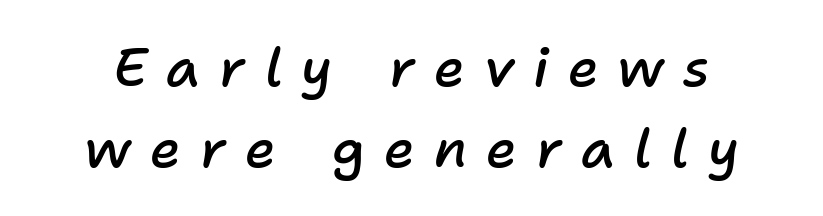
The image shows 53 px semibold type, italic (leaning right); set normal line spacing (1.53x), unusually wide letter spacing (+0.36 em), not underlined; low stroke contrast and a medium x-height.
